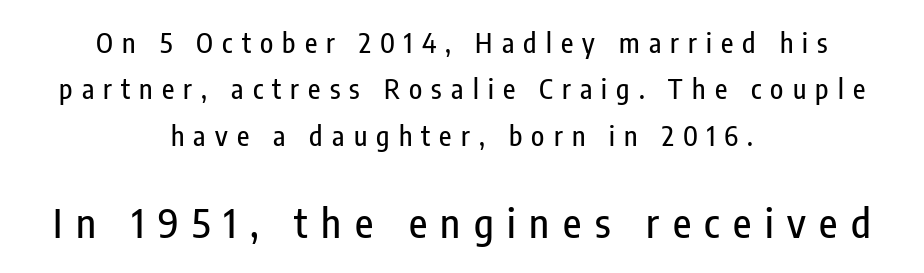
Tracking value appears strongly positive — letters spread wide. Bigger letters appear in the bottom chunk; the top chunk is reduced. The rendering uses natural spacing where letterforms have individual widths. Neither beginnings nor endings align; midpoints do.
